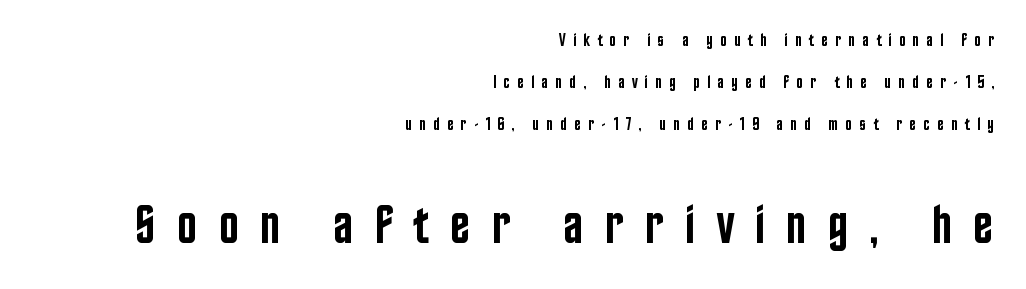
{"serif": "no", "italic": "no", "bold": "semi", "weight": "semibold", "width": "condensed", "stroke_contrast": "low", "x_height": "large", "monospaced": "no", "underline": "no", "align": "right", "line_spacing": "loose", "line_spacing_ratio": 2.33, "letter_spacing": "wide", "letter_spacing_em": 0.39, "larger_block": "second", "size_ratio": 3.0, "glyph_px": 54}
